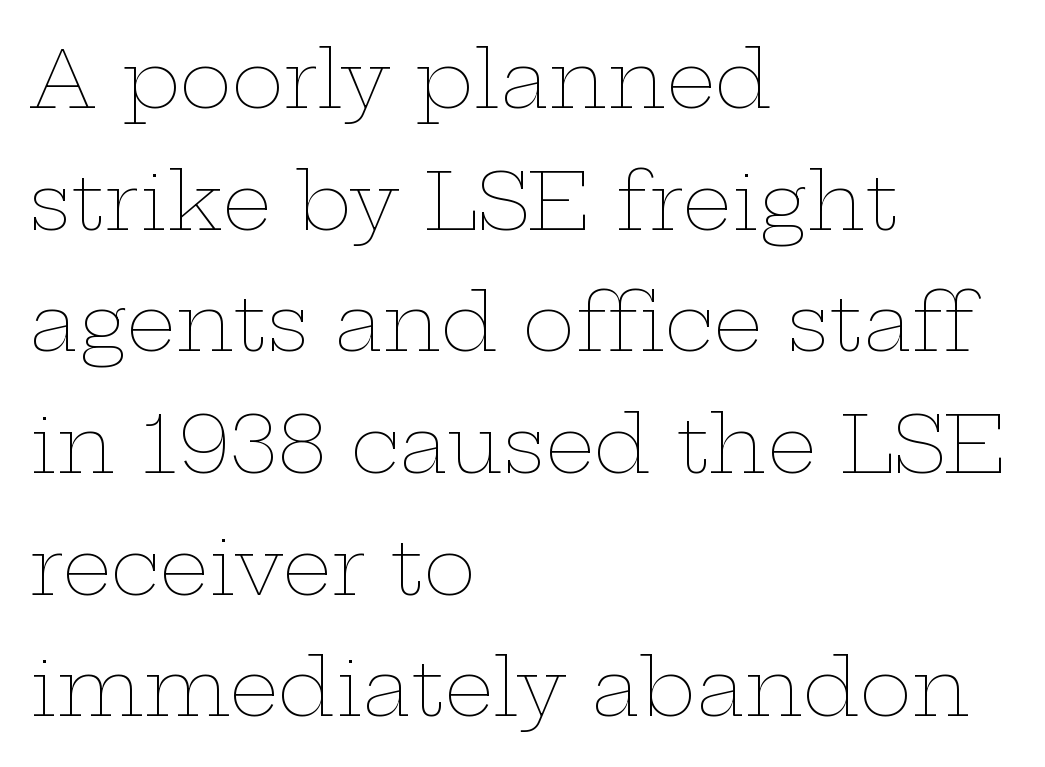
Q: Is the text bold? A: No.
Q: Is the text italic (slanted)? A: No, it is upright.
Q: Is the text underlined? A: No.
Q: How is the paragraph aligned? A: Left-aligned.
Q: Is the spacing between letters normal or unusually wide? A: Normal.
Q: Is the spacing between lines tight, normal or loose? A: Normal.
Q: Width (condensed, normal, or wide)? A: Wide.
Q: Stroke contrast? A: Low.
Q: x-height? A: Medium.
Q: Monospaced? A: No.
